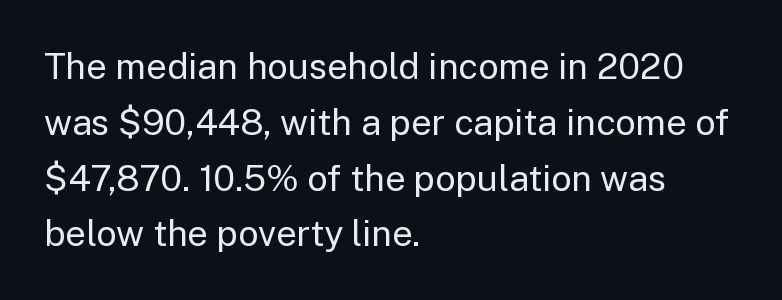
Q: Is the text bold? A: No.
Q: Is the text italic (slanted)? A: No, it is upright.
Q: Is the typeface a serif or a sans-serif typeface? A: Sans-serif.
Q: Is the text underlined? A: No.
Q: How is the paragraph aligned? A: Left-aligned.
Q: Is the spacing between letters normal or unusually wide? A: Normal.
Q: Is the spacing between lines tight, normal or loose? A: Normal.
Q: Width (condensed, normal, or wide)? A: Normal.
Q: Stroke contrast? A: Low.
Q: x-height? A: Medium.
Q: Monospaced? A: No.
